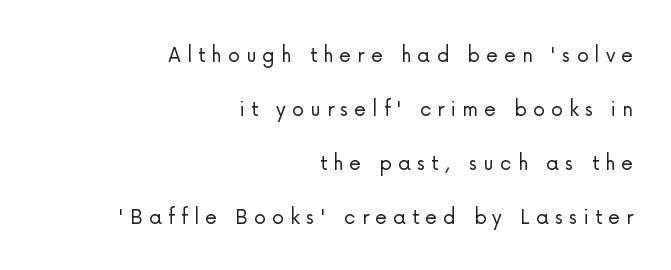
Q: Is the text bold? A: No.
Q: Is the text italic (slanted)? A: No, it is upright.
Q: Is the text underlined? A: No.
Q: How is the paragraph aligned? A: Right-aligned.
Q: Is the spacing between letters normal or unusually wide? A: Unusually wide.
Q: Is the spacing between lines tight, normal or loose? A: Loose.
